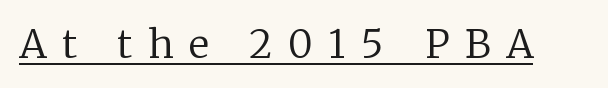
The image shows 39 px regular-weight serif type, upright; set unusually wide letter spacing (+0.4 em), underlined; low stroke contrast and a medium x-height.
